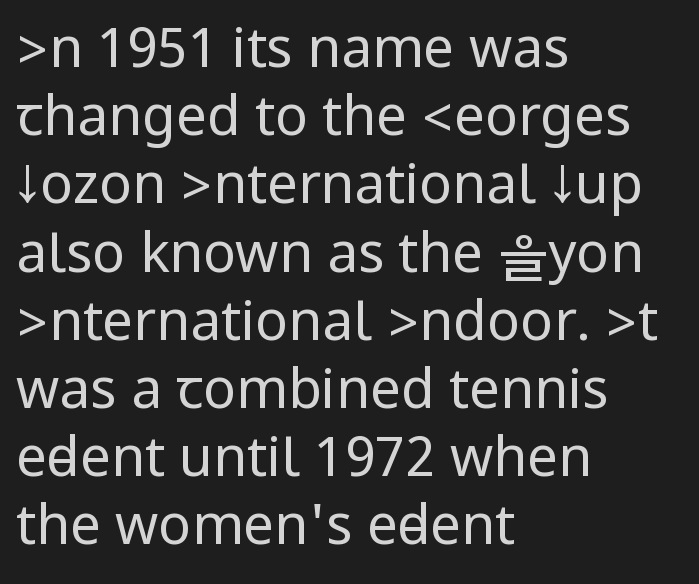
The letters carry no serifs — their stems end cleanly without finishing strokes. The face used here is rendered with its standard letterfit. Is this a heavy cut? Hardly; it is regular or lighter. All the whitespace from short lines collects on the right. Designer's note — italics off, roman on.
